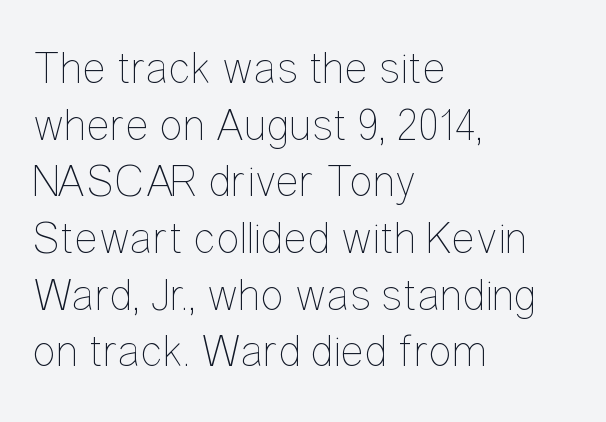
The image shows 45 px thin, condensed type, upright; set left-aligned, normal line spacing (1.26x), normal letter spacing, not underlined; low stroke contrast and a medium x-height.
